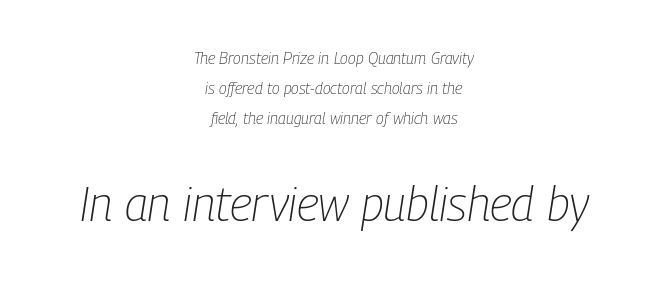
Q: Is the text bold? A: No.
Q: Is the text italic (slanted)? A: Yes, it leans right by about 9 degrees.
Q: Is the text underlined? A: No.
Q: How is the paragraph aligned? A: Centered.
Q: Is the spacing between letters normal or unusually wide? A: Normal.
Q: Which block of text is set in a larger size, the first (top) or the second (bottom)? A: The second (bottom) one.
Q: Width (condensed, normal, or wide)? A: Condensed.
Q: Stroke contrast? A: Low.
Q: x-height? A: Medium.
Q: Monospaced? A: No.
